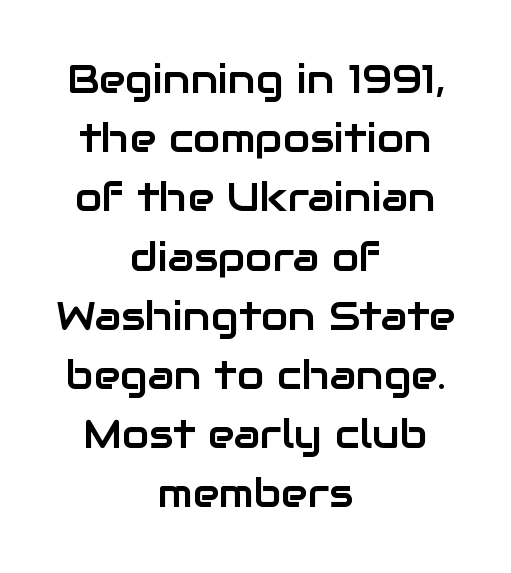
{"serif": "no", "italic": "no", "width": "normal", "stroke_contrast": "low", "x_height": "medium", "monospaced": "no", "underline": "no", "align": "center", "line_spacing": "normal", "line_spacing_ratio": 1.48, "letter_spacing": "normal", "letter_spacing_em": 0.0, "glyph_px": 40}
